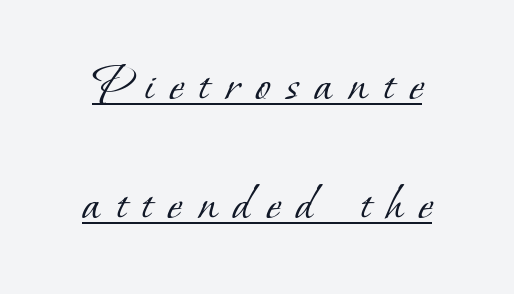
This is serif lettering, the kind often seen in printed books. The type is letterspaced generously, with wide tracking. The font sits on the lighter half of the weight spectrum, regular included. The vertical gap from one line to the next is large. The string is rendered with underlining switched on.
